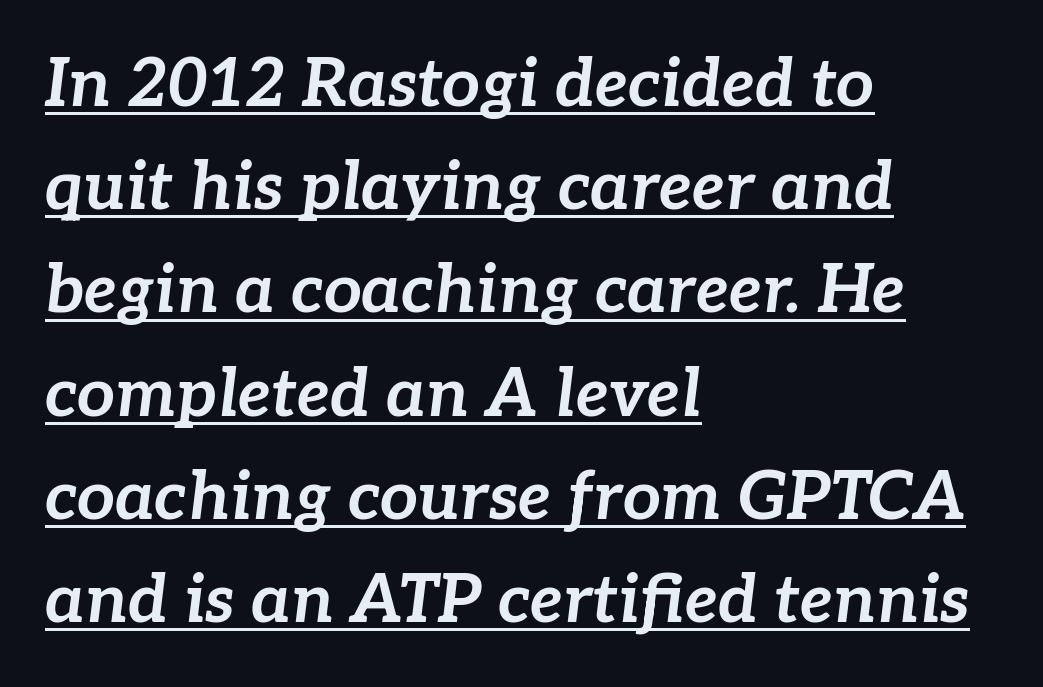
The image shows 67 px bold type, italic (leaning right); set left-aligned, normal line spacing (1.54x), normal letter spacing, underlined; low stroke contrast and a medium x-height.
